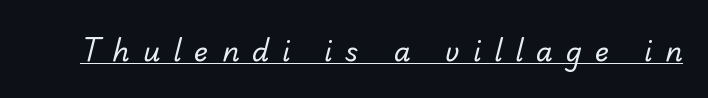
Q: Is the text bold? A: No.
Q: Is the text underlined? A: Yes.
Q: Is the spacing between letters normal or unusually wide? A: Unusually wide.
